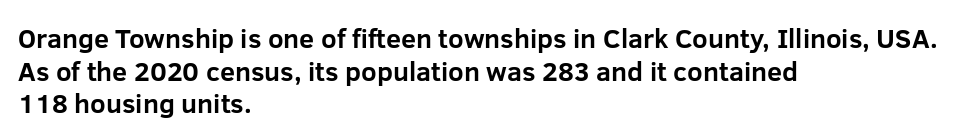
The image shows 27 px bold type, upright; set left-aligned, line spacing 1.21x, normal letter spacing, not underlined.
